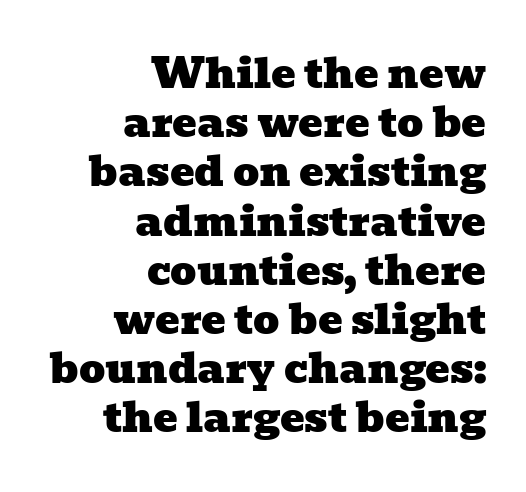
{"serif": "yes", "width": "wide", "stroke_contrast": "low", "x_height": "medium", "monospaced": "no", "underline": "no", "align": "right", "line_spacing_ratio": 1.2, "letter_spacing": "normal", "letter_spacing_em": 0.0, "glyph_px": 41}
